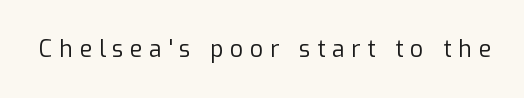
{"italic": "no", "bold": "no", "underline": "no", "letter_spacing": "wide", "letter_spacing_em": 0.29, "glyph_px": 23}
